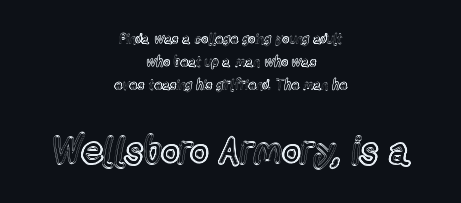
Q: Is the text italic (slanted)? A: Yes.
Q: Is the text underlined? A: No.
Q: How is the paragraph aligned? A: Centered.
Q: Is the spacing between letters normal or unusually wide? A: Normal.
Q: Is the spacing between lines tight, normal or loose? A: Normal.
Q: Which block of text is set in a larger size, the first (top) or the second (bottom)? A: The second (bottom) one.
Q: Width (condensed, normal, or wide)? A: Condensed.
Q: x-height? A: Medium.
Q: Monospaced? A: No.
